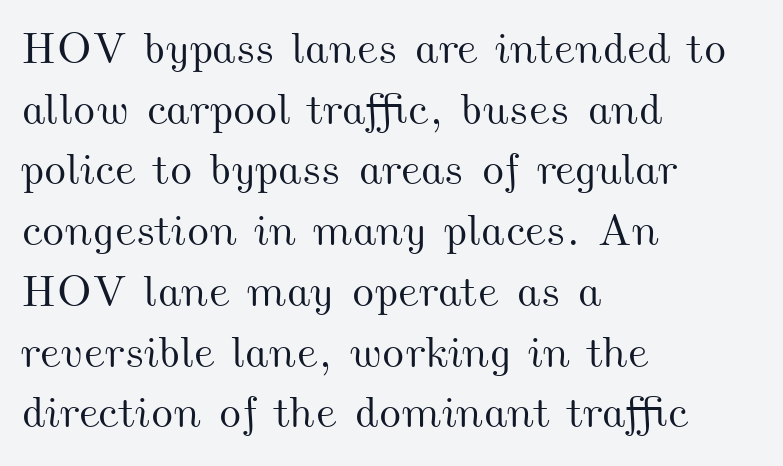
Regarding leading, the lines here are spaced in the standard way. This rendering uses left alignment, leaving the right contour irregular. Descender tails drop into unmarked territory. In terms of letterspacing, this is plain default setting. The passage shown is typed in a proportional face where columns would drift.
